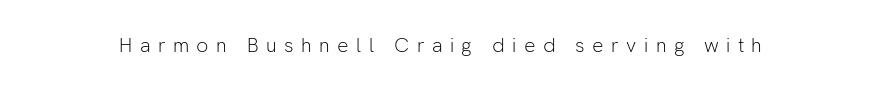
Q: Is the text bold? A: No.
Q: Is the text italic (slanted)? A: No, it is upright.
Q: Is the text underlined? A: No.
Q: Is the spacing between letters normal or unusually wide? A: Unusually wide.
